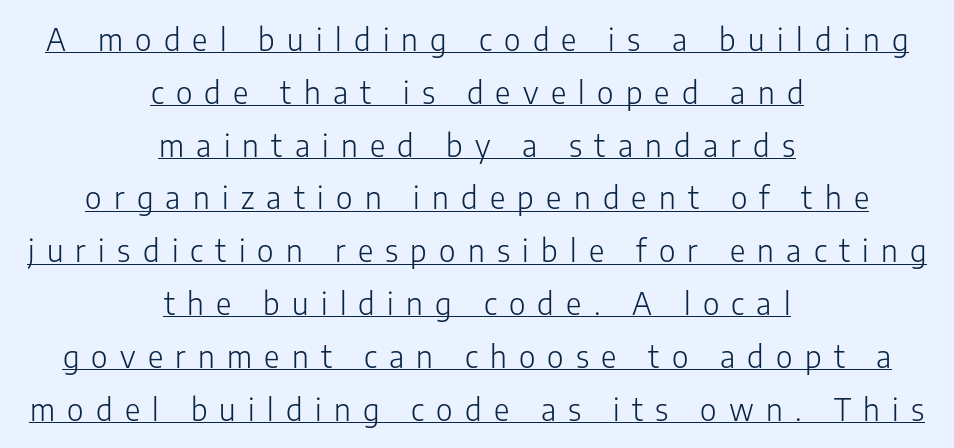
The gaps between neighbouring characters are conspicuously large. Think of a printed novel: that variable character pitch is what you see here. Serifs: no, the terminals of the letterforms are clean. The passage shown is not bold in any degree. Do the letters lean? They stand straight.
